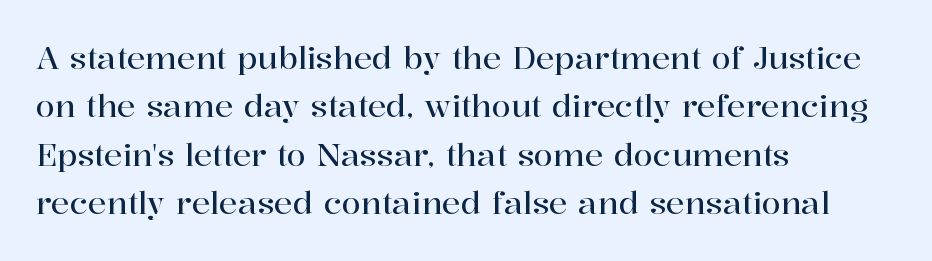
Spacing verdict: proportional, widths tailored to each character. Check the space under the baseline: it is left empty. Leftover space on each line is placed entirely after the last word. Font category for this specimen: serif. The rendering uses a moderate line-height, typical for paragraphs. The face used here is rendered with its standard letterfit.
